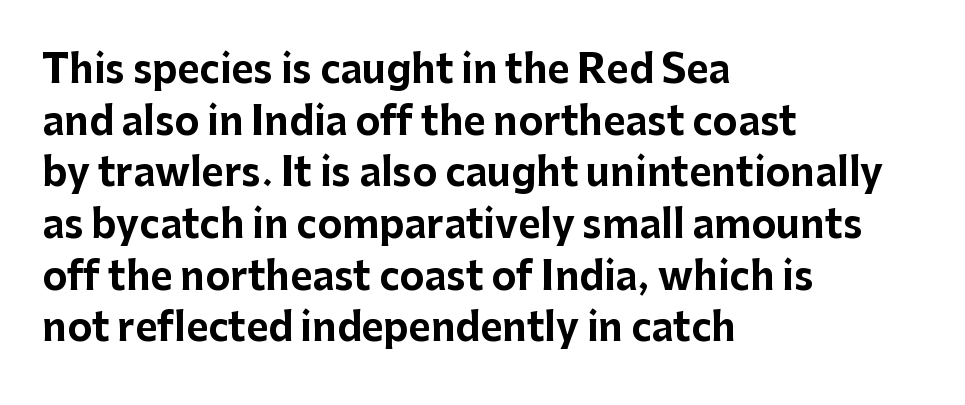
The image shows 38 px bold sans-serif type, upright; set left-aligned, normal line spacing (1.36x), normal letter spacing, not underlined; low stroke contrast and a medium x-height.
